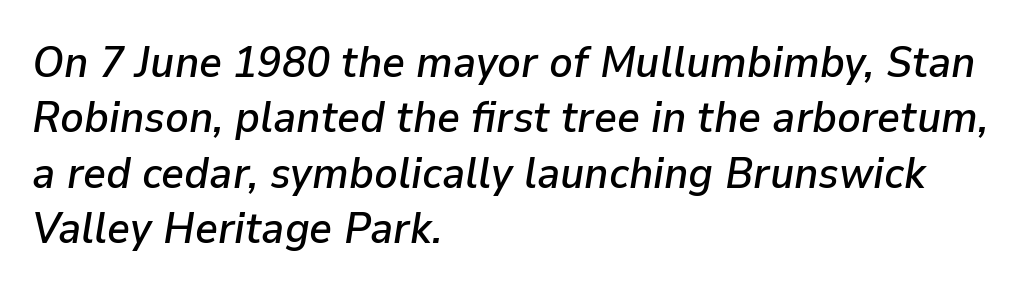
The lines are quadded left. Here the glyphs are tracked normally, forming tight word shapes. Each row of text sits above clean, open space. In terms of posture, this sample is oblique.
